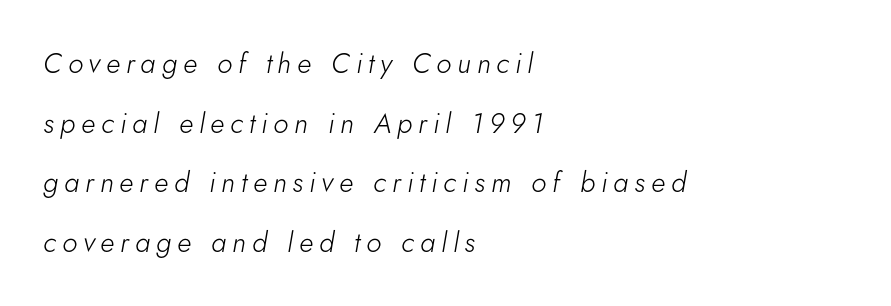
Q: Is the text bold? A: No.
Q: Is the text italic (slanted)? A: Yes, it leans right by about 5 degrees.
Q: Is the text underlined? A: No.
Q: How is the paragraph aligned? A: Left-aligned.
Q: Is the spacing between letters normal or unusually wide? A: Unusually wide.
Q: Is the spacing between lines tight, normal or loose? A: Loose.
Q: Width (condensed, normal, or wide)? A: Normal.
Q: Stroke contrast? A: Low.
Q: x-height? A: Small.
Q: Monospaced? A: No.
